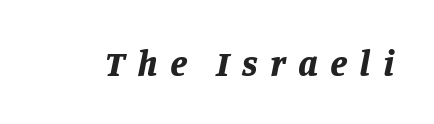
Q: Is the text bold? A: Yes.
Q: Is the text italic (slanted)? A: Yes, it leans right by about 11 degrees.
Q: Is the text underlined? A: No.
Q: Is the spacing between letters normal or unusually wide? A: Unusually wide.
Q: Width (condensed, normal, or wide)? A: Normal.
Q: Stroke contrast? A: Low.
Q: x-height? A: Large.
Q: Monospaced? A: No.
